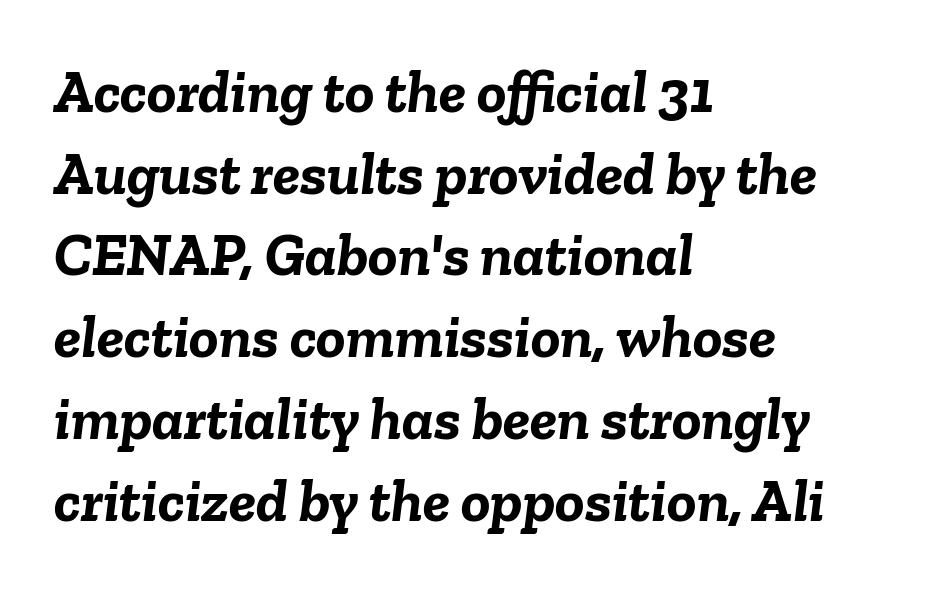
Q: Is the text bold? A: Yes.
Q: Is the text italic (slanted)? A: Yes, it leans right by about 6 degrees.
Q: Is the text underlined? A: No.
Q: How is the paragraph aligned? A: Left-aligned.
Q: Is the spacing between letters normal or unusually wide? A: Normal.
Q: Is the spacing between lines tight, normal or loose? A: Normal.
Q: Width (condensed, normal, or wide)? A: Normal.
Q: Stroke contrast? A: Low.
Q: x-height? A: Medium.
Q: Monospaced? A: No.
